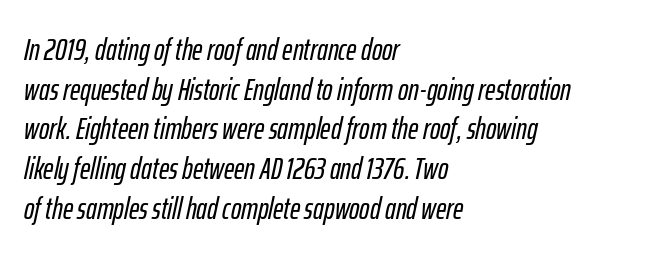
If you measured baseline to baseline, you'd find a middling distance. Each line starts at the same left margin while the right side varies. Nobody touched the tracking dial on this one. Looking at the ascenders, they clearly lean.
